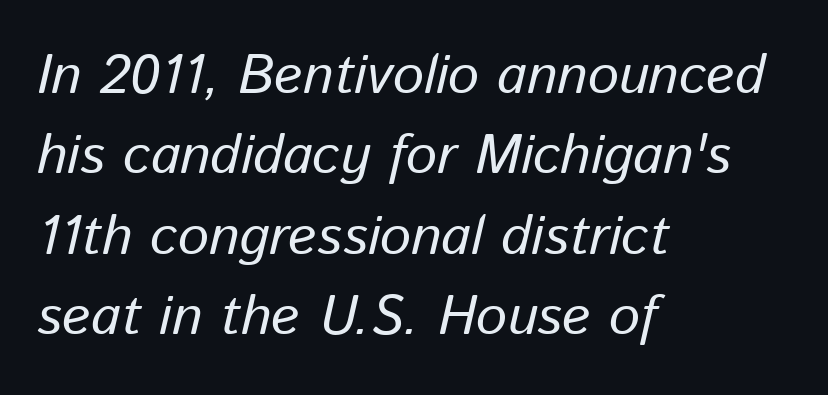
{"italic": "yes", "lean": "right", "slant_degrees": 13, "bold": "no", "weight": "regular", "width": "normal", "stroke_contrast": "low", "x_height": "medium", "monospaced": "no", "underline": "no", "align": "left", "line_spacing": "normal", "line_spacing_ratio": 1.46, "letter_spacing": "normal", "letter_spacing_em": 0.0, "glyph_px": 55}
